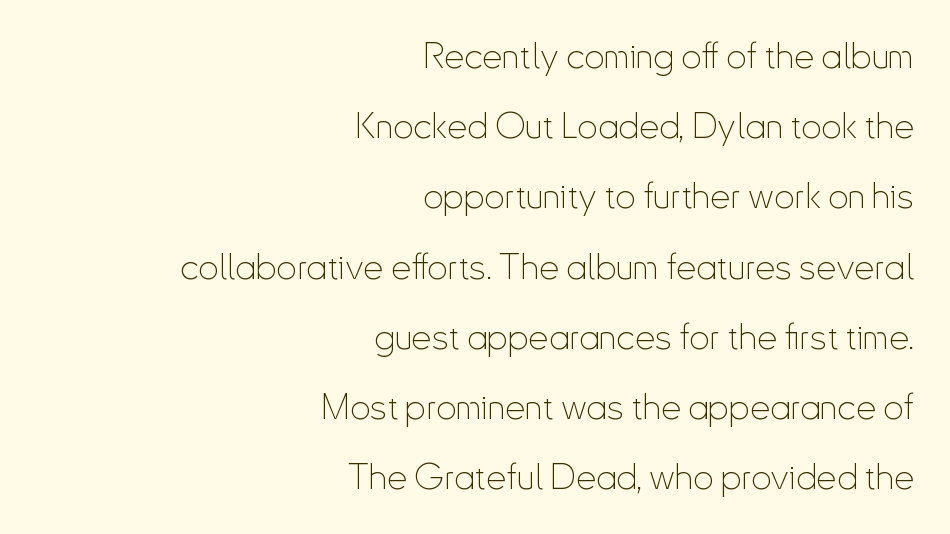
Q: Is the text bold? A: No.
Q: Is the text italic (slanted)? A: No, it is upright.
Q: Is the typeface a serif or a sans-serif typeface? A: Sans-serif.
Q: Is the text underlined? A: No.
Q: How is the paragraph aligned? A: Right-aligned.
Q: Is the spacing between letters normal or unusually wide? A: Normal.
Q: Is the spacing between lines tight, normal or loose? A: Loose.
Q: Width (condensed, normal, or wide)? A: Condensed.
Q: Stroke contrast? A: Low.
Q: x-height? A: Small.
Q: Monospaced? A: No.
